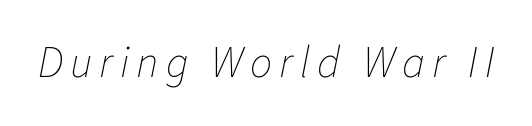
The image shows 44 px thin type, italic (leaning right); set not underlined; low stroke contrast and a medium x-height.
